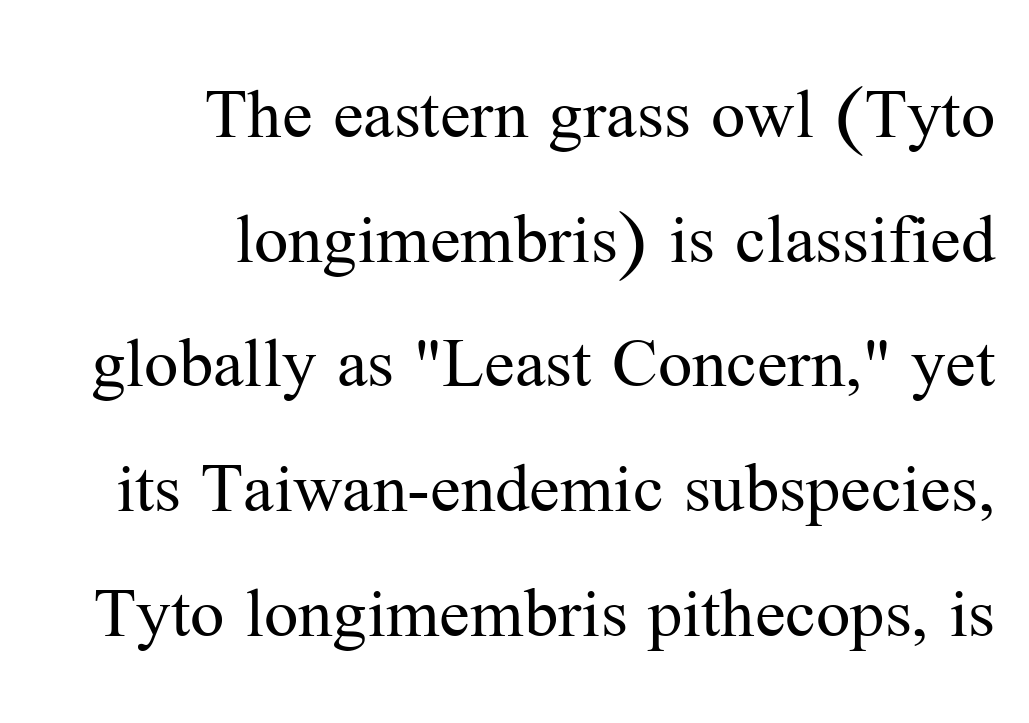
This block has exactly the height ordinary leading produces. Spacing verdict: proportional, widths tailored to each character. Words float on clear page, feet unadorned. Weight: in the light-to-regular range. Look at the tracking — it's just the regular setting, nothing added. Designer's note — italics off, roman on.
